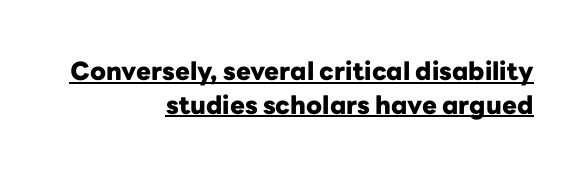
The image shows 25 px bold type, upright; set right-aligned, normal line spacing (1.35x), normal letter spacing, underlined.
